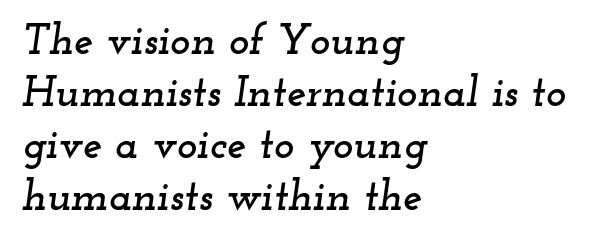
The image shows 43 px wide serif type, italic (leaning right); set left-aligned, line spacing 1.21x, normal letter spacing, not underlined; low stroke contrast and a small x-height.
